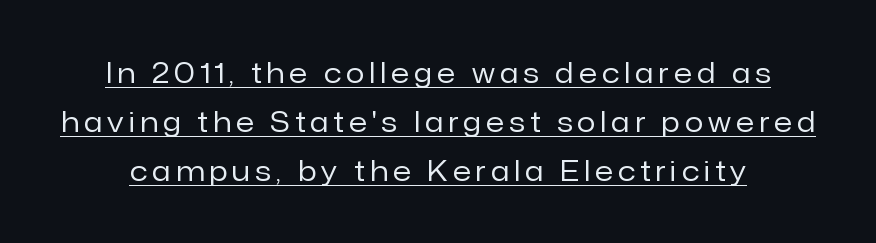
{"italic": "no", "bold": "no", "underline": "yes", "line_spacing_ratio": 1.81, "letter_spacing": "wide", "letter_spacing_em": 0.2, "glyph_px": 27}
